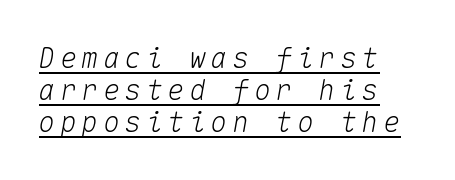
{"italic": "yes", "lean": "right", "slant_degrees": 10, "width": "normal", "stroke_contrast": "medium", "x_height": "medium", "monospaced": "yes", "underline": "yes", "line_spacing": "tight", "line_spacing_ratio": 1.14, "glyph_px": 28}
